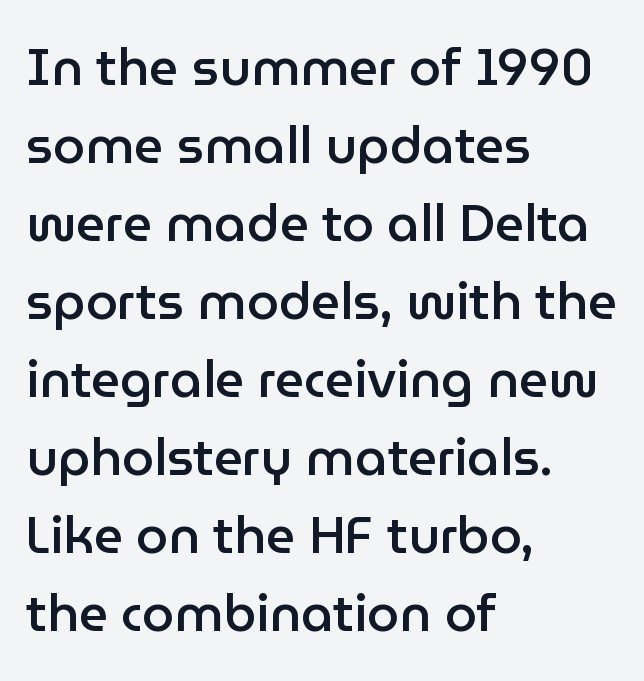
Q: Is the text bold? A: Semi-bold.
Q: Is the text italic (slanted)? A: No, it is upright.
Q: Is the typeface a serif or a sans-serif typeface? A: Sans-serif.
Q: Is the text underlined? A: No.
Q: How is the paragraph aligned? A: Left-aligned.
Q: Is the spacing between letters normal or unusually wide? A: Normal.
Q: Is the spacing between lines tight, normal or loose? A: Normal.
Q: Width (condensed, normal, or wide)? A: Normal.
Q: Stroke contrast? A: Low.
Q: x-height? A: Medium.
Q: Monospaced? A: No.
